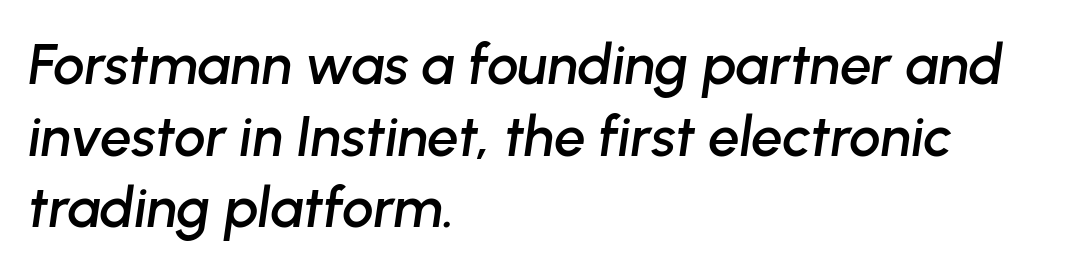
{"italic": "yes", "lean": "right", "slant_degrees": 8, "width": "normal", "stroke_contrast": "low", "x_height": "medium", "monospaced": "no", "underline": "no", "align": "left", "line_spacing": "normal", "line_spacing_ratio": 1.28, "letter_spacing": "normal", "letter_spacing_em": 0.0, "glyph_px": 56}
